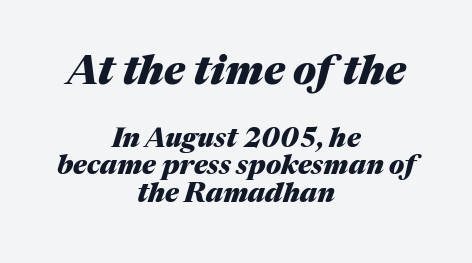
Q: Is the text bold? A: Yes.
Q: Is the text italic (slanted)? A: Yes, it leans right by about 17 degrees.
Q: Is the text underlined? A: No.
Q: How is the paragraph aligned? A: Centered.
Q: Is the spacing between letters normal or unusually wide? A: Normal.
Q: Is the spacing between lines tight, normal or loose? A: Tight.
Q: Which block of text is set in a larger size, the first (top) or the second (bottom)? A: The first (top) one.
Q: Width (condensed, normal, or wide)? A: Normal.
Q: Stroke contrast? A: Medium.
Q: x-height? A: Medium.
Q: Monospaced? A: No.
